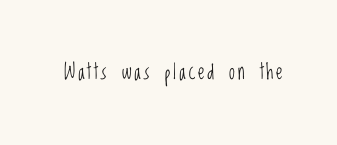
Nope, not italic — everything's standing straight. Weight: regular or lighter. This rendering features lettering with no underline.
